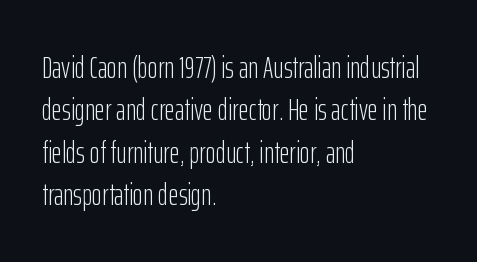
{"serif": "no", "italic": "no", "bold": "no", "weight": "light", "width": "condensed", "stroke_contrast": "low", "x_height": "medium", "monospaced": "no", "underline": "no", "align": "left", "line_spacing": "normal", "line_spacing_ratio": 1.37, "letter_spacing": "normal", "letter_spacing_em": 0.0, "glyph_px": 31}
